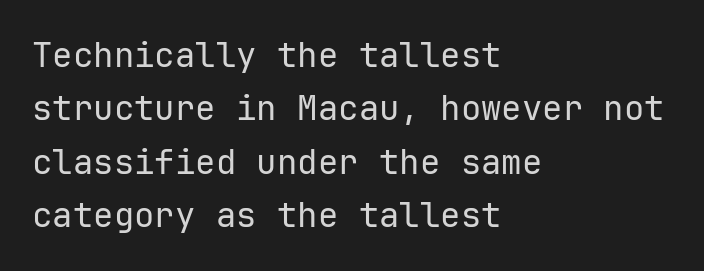
Q: Is the text bold? A: No.
Q: Is the text italic (slanted)? A: No, it is upright.
Q: Is the typeface a serif or a sans-serif typeface? A: Sans-serif.
Q: Is the text underlined? A: No.
Q: How is the paragraph aligned? A: Left-aligned.
Q: Is the spacing between letters normal or unusually wide? A: Normal.
Q: Is the spacing between lines tight, normal or loose? A: Normal.
Q: Width (condensed, normal, or wide)? A: Normal.
Q: Stroke contrast? A: Low.
Q: x-height? A: Medium.
Q: Monospaced? A: Yes.
